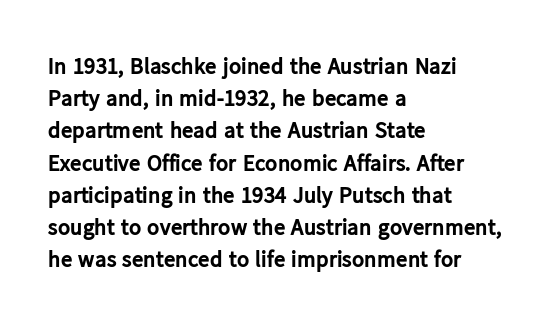
Teacher's note: observe the even left margin — that is flush-left alignment. Tracking here is standard; glyphs follow each other at the usual distance. Horizontal bands of white between lines are of average thickness. Is the type bold? Yes — the strokes are clearly thick and heavy. This is the regular roman posture of the typeface.
